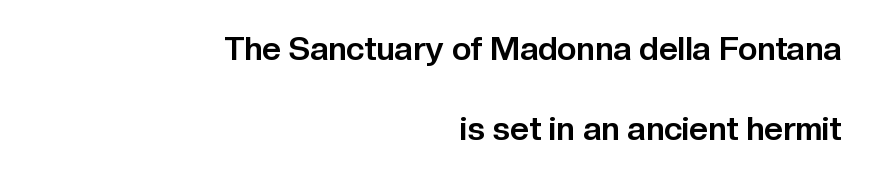
Q: Is the text bold? A: Yes.
Q: Is the text italic (slanted)? A: No, it is upright.
Q: Is the typeface a serif or a sans-serif typeface? A: Sans-serif.
Q: Is the text underlined? A: No.
Q: How is the paragraph aligned? A: Right-aligned.
Q: Is the spacing between letters normal or unusually wide? A: Normal.
Q: Is the spacing between lines tight, normal or loose? A: Loose.
Q: Width (condensed, normal, or wide)? A: Normal.
Q: Stroke contrast? A: Low.
Q: x-height? A: Medium.
Q: Monospaced? A: No.
